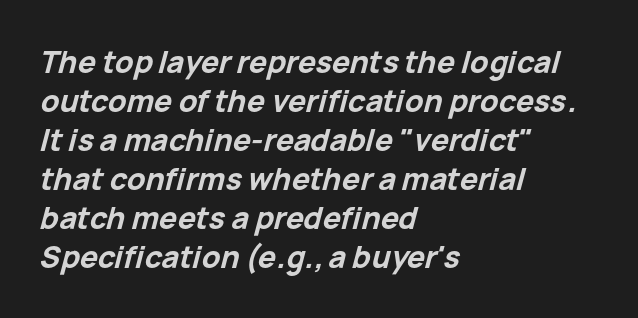
Q: Is the text bold? A: Yes.
Q: Is the text italic (slanted)? A: Yes, it leans right by about 15 degrees.
Q: Is the text underlined? A: No.
Q: How is the paragraph aligned? A: Left-aligned.
Q: Is the spacing between letters normal or unusually wide? A: Normal.
Q: Is the spacing between lines tight, normal or loose? A: Normal.
Q: Width (condensed, normal, or wide)? A: Normal.
Q: Stroke contrast? A: Low.
Q: x-height? A: Medium.
Q: Monospaced? A: No.
